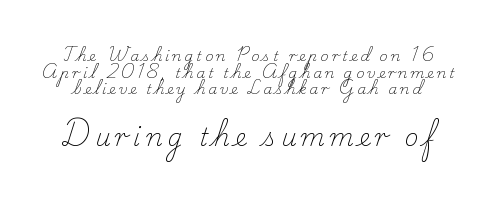
The image shows 24 px text type; set line spacing 1.19x, unusually wide letter spacing (+0.21 em), not underlined; the second (bottom) block is 1.71x larger.
